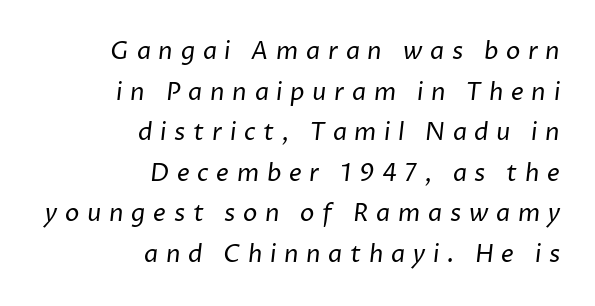
Nobody drew a line under any word here. The strokes are not fattened; the text isn't bold. Line ends are locked; line starts wander. The vertical gap from one line to the next is medium. What stands out about the letter spacing? Its width — letters are far apart.
